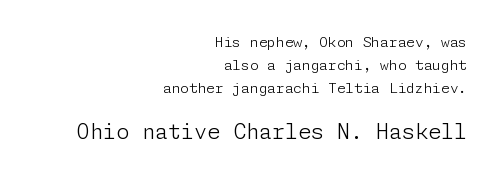
The image shows 21 px text type, upright; set right-aligned, normal line spacing (1.64x), normal letter spacing, not underlined; the second (bottom) block is 1.5x larger.
